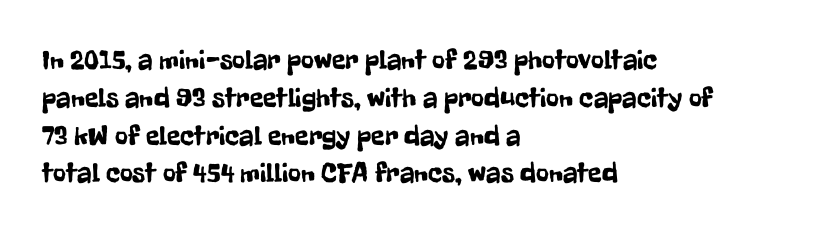
The image shows 28 px condensed sans-serif type, upright; set left-aligned, normal line spacing (1.35x), normal letter spacing, not underlined; low stroke contrast and a medium x-height.
